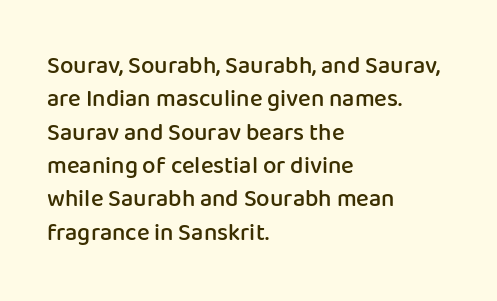
The image shows 24 px text type, upright; set left-aligned, normal line spacing (1.39x), normal letter spacing, not underlined.
